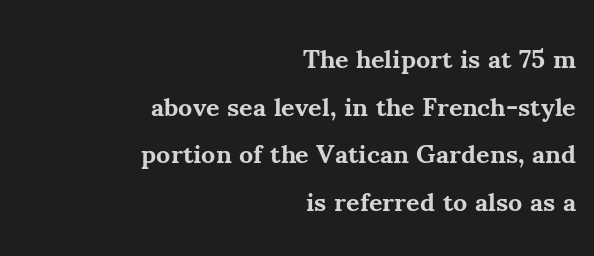
Leftover space on each line is placed entirely before the opening word. The type is set solid horizontally, with unmodified tracking. The specimen reads as upright at a glance. Plain, unruled lines of type. Heft: maximum for text — a bold.
